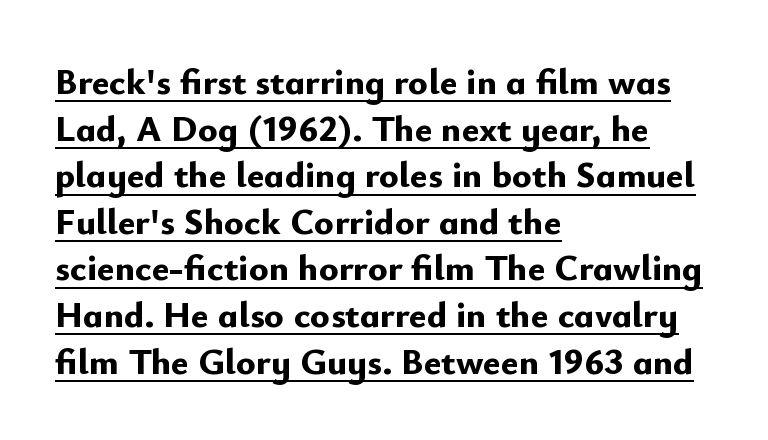
{"serif": "no", "italic": "no", "bold": "yes", "weight": "bold", "width": "normal", "stroke_contrast": "low", "x_height": "small", "monospaced": "no", "underline": "yes", "align": "left", "line_spacing": "normal", "line_spacing_ratio": 1.26, "letter_spacing": "normal", "letter_spacing_em": 0.0, "glyph_px": 37}
